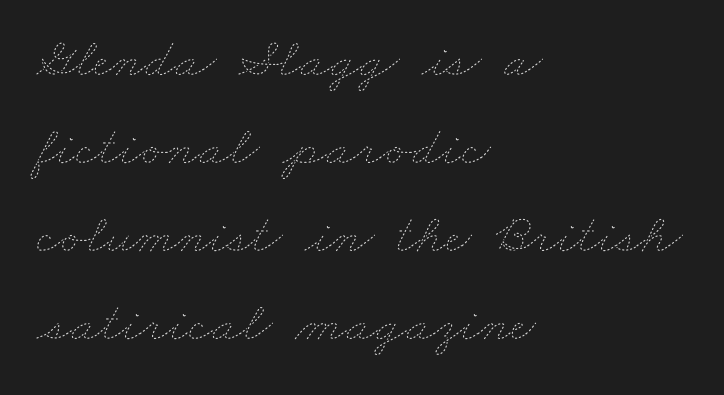
Successive baselines arrive at the customary interval. Stroke mass is kept to a normal reading level or below. Glance below the letters and you will spot only blank space. Short and long lines alike share a common starting point at left. In terms of letterspacing, this is plain default setting. The rendering uses natural spacing where letterforms have individual widths.
